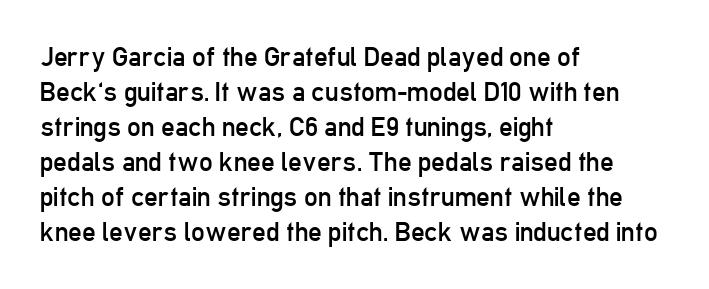
Q: Is the text bold? A: No.
Q: Is the text italic (slanted)? A: No, it is upright.
Q: Is the text underlined? A: No.
Q: How is the paragraph aligned? A: Left-aligned.
Q: Is the spacing between letters normal or unusually wide? A: Normal.
Q: Is the spacing between lines tight, normal or loose? A: Normal.
